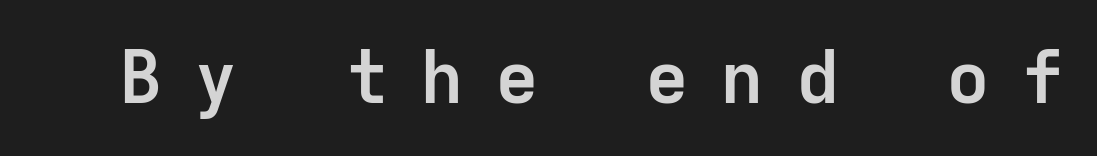
{"serif": "no", "italic": "no", "bold": "yes", "weight": "semibold", "width": "normal", "stroke_contrast": "low", "x_height": "medium", "monospaced": "yes", "underline": "no", "letter_spacing": "wide", "letter_spacing_em": 0.43, "glyph_px": 73}
